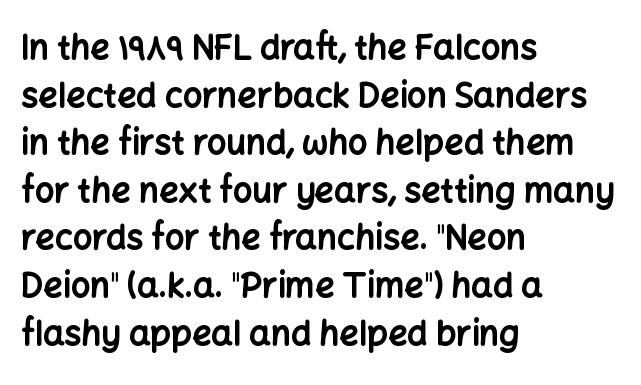
Spacing verdict: proportional, widths tailored to each character. Spacing between characters is what you'd get straight out of the box. Plenty of ink on the page — the face is bold. The typeface chosen for these lines omits serifs. The rows are spaced the way most documents space them. The rag falls on the right side of this text block.
